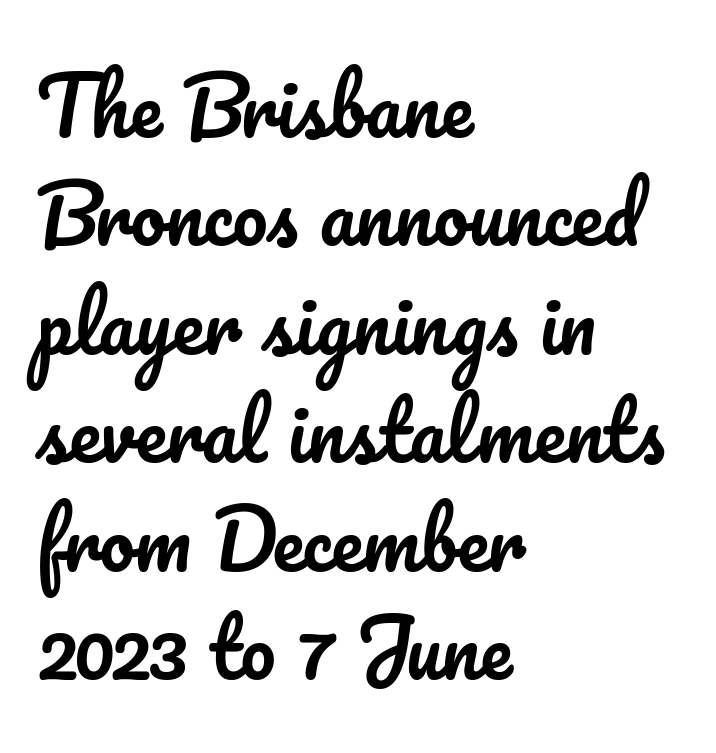
The image shows 78 px text type; set left-aligned, normal line spacing (1.39x), normal letter spacing, not underlined; low stroke contrast and a small x-height.
